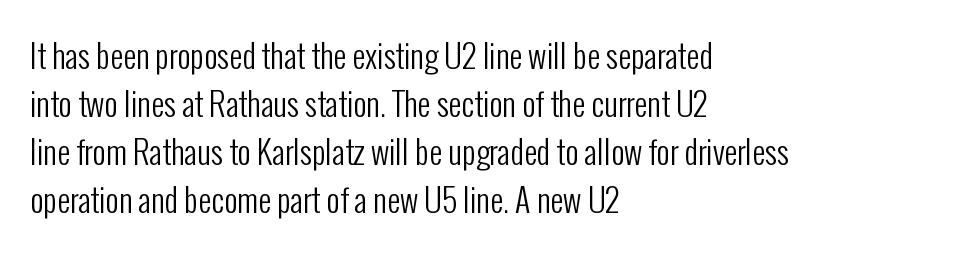
The image shows 32 px regular-weight, condensed sans-serif type, upright; set left-aligned, normal line spacing (1.5x), normal letter spacing, not underlined; low stroke contrast and a medium x-height.
